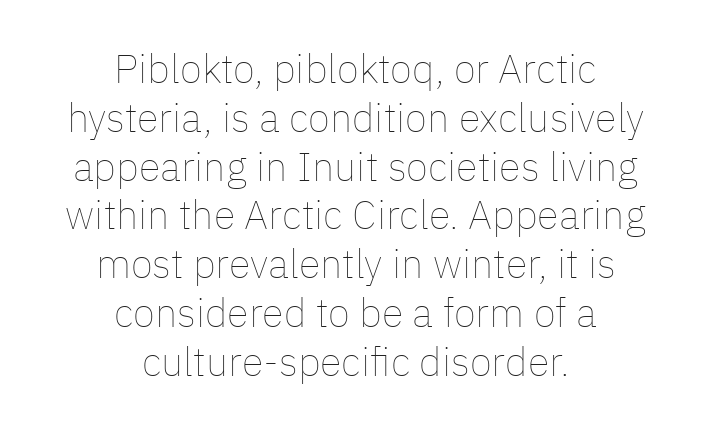
{"italic": "no", "bold": "no", "weight": "thin", "width": "normal", "stroke_contrast": "low", "x_height": "medium", "monospaced": "no", "underline": "no", "align": "center", "line_spacing_ratio": 1.22, "letter_spacing": "normal", "letter_spacing_em": 0.0, "glyph_px": 40}
